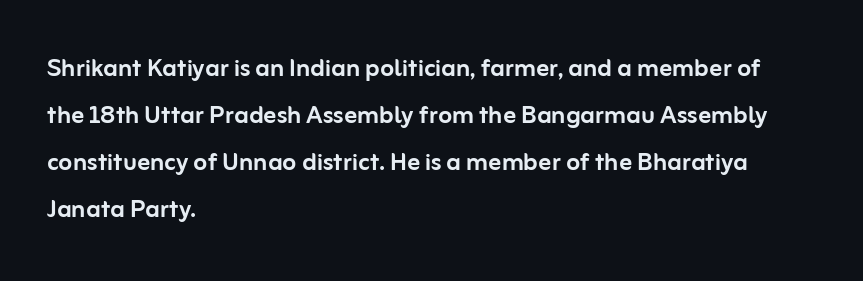
{"serif": "no", "italic": "no", "width": "normal", "stroke_contrast": "low", "x_height": "medium", "monospaced": "no", "underline": "no", "align": "left", "line_spacing": "normal", "line_spacing_ratio": 1.47, "letter_spacing": "normal", "letter_spacing_em": 0.0, "glyph_px": 32}
